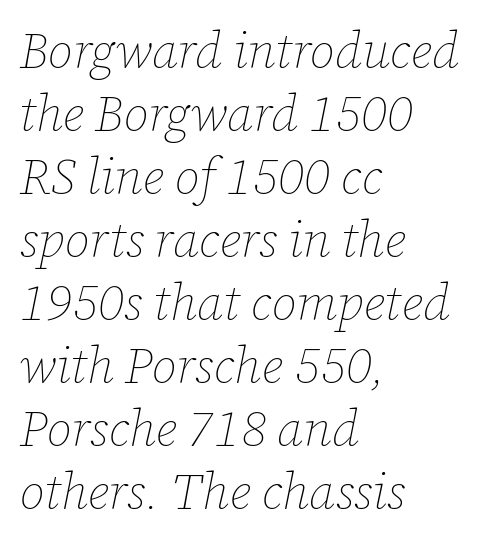
{"italic": "yes", "lean": "right", "slant_degrees": 12, "bold": "no", "weight": "thin", "width": "normal", "stroke_contrast": "low", "x_height": "medium", "monospaced": "no", "underline": "no", "align": "left", "line_spacing": "normal", "line_spacing_ratio": 1.26, "letter_spacing": "normal", "letter_spacing_em": 0.0, "glyph_px": 50}
